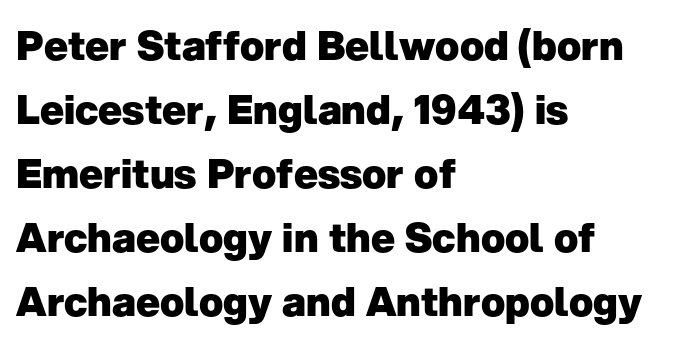
The image shows 40 px heavy sans-serif type, upright; set left-aligned, normal line spacing (1.6x), normal letter spacing, not underlined; low stroke contrast and a medium x-height.
